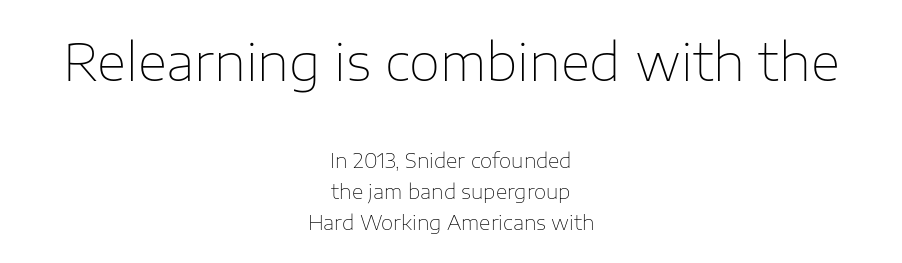
Q: Is the text bold? A: No.
Q: Is the text italic (slanted)? A: No, it is upright.
Q: Is the typeface a serif or a sans-serif typeface? A: Sans-serif.
Q: Is the text underlined? A: No.
Q: How is the paragraph aligned? A: Centered.
Q: Is the spacing between letters normal or unusually wide? A: Normal.
Q: Is the spacing between lines tight, normal or loose? A: Normal.
Q: Which block of text is set in a larger size, the first (top) or the second (bottom)? A: The first (top) one.
Q: Width (condensed, normal, or wide)? A: Normal.
Q: Stroke contrast? A: Low.
Q: x-height? A: Medium.
Q: Monospaced? A: No.
